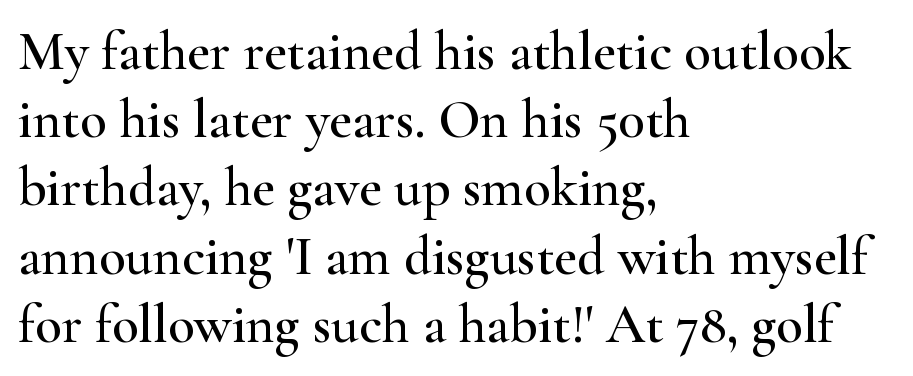
Each word holds together tightly as a unit, with standard inter-letter gaps. You could not count columns in this text — the font is proportionally spaced. The lettering holds an erect, upright posture throughout. Horizontally, the lines are justified to the leading edge only.
